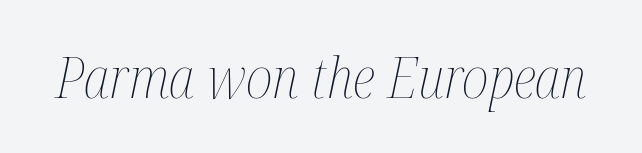
The image shows 56 px thin, condensed type, italic (leaning right); set normal letter spacing, not underlined; medium stroke contrast and a medium x-height.
